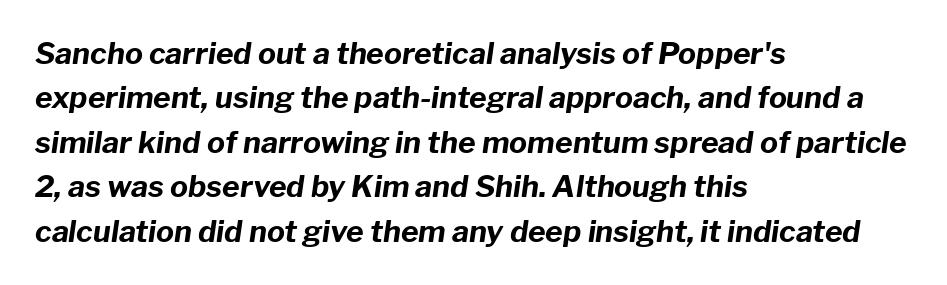
Q: Is the text bold? A: Yes.
Q: Is the text italic (slanted)? A: Yes, it leans right by about 8 degrees.
Q: Is the text underlined? A: No.
Q: How is the paragraph aligned? A: Left-aligned.
Q: Is the spacing between letters normal or unusually wide? A: Normal.
Q: Is the spacing between lines tight, normal or loose? A: Normal.
Q: Width (condensed, normal, or wide)? A: Normal.
Q: Stroke contrast? A: Low.
Q: x-height? A: Medium.
Q: Monospaced? A: No.
